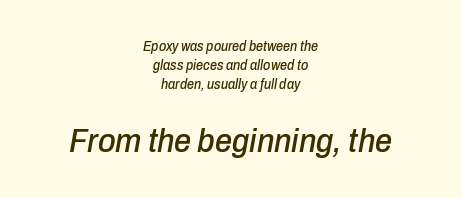
{"italic": "yes", "lean": "right", "slant_degrees": 10, "width": "condensed", "stroke_contrast": "low", "x_height": "medium", "monospaced": "no", "underline": "no", "align": "center", "line_spacing": "normal", "line_spacing_ratio": 1.35, "letter_spacing": "normal", "letter_spacing_em": 0.0, "larger_block": "second", "size_ratio": 2.43, "glyph_px": 34}
